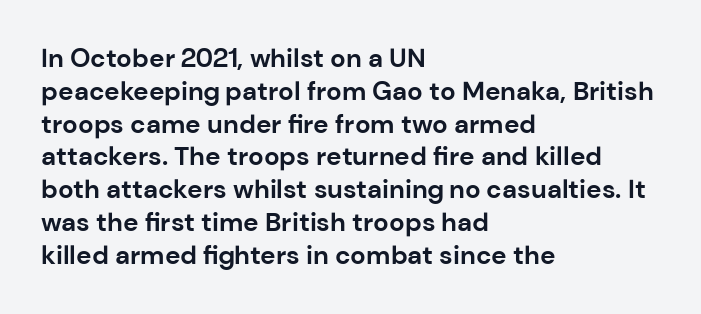
{"italic": "no", "bold": "yes", "underline": "no", "align": "left", "line_spacing": "normal", "line_spacing_ratio": 1.26, "letter_spacing": "normal", "letter_spacing_em": 0.0, "glyph_px": 26}
